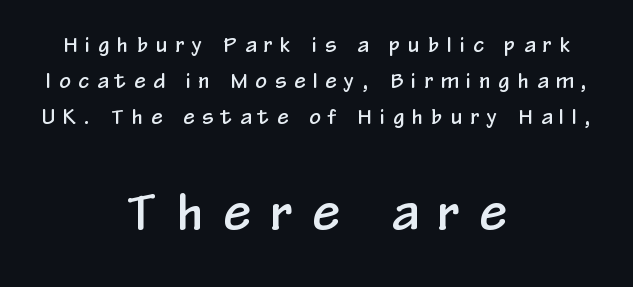
Ordinary non-slanted type is in use. Look at the tracking — it's clearly loosened, letters drifting apart. The rendering shows plain stroke endings on the letterforms — a sans-serif design. Teacher's note: observe the equal gaps on both sides — that is centered alignment. Proportional: the letters do not fall into vertical columns. The passage shown begins with its smaller block and ends with its larger one.
